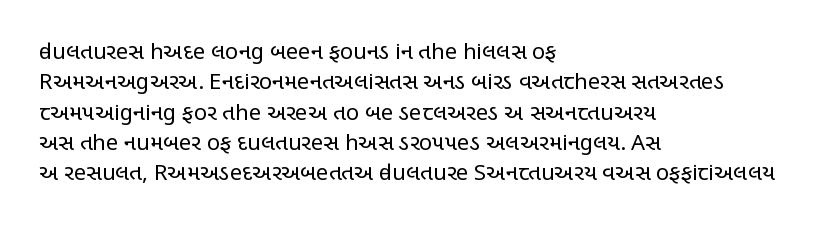
A quiet, ordinary-to-light weight characterises the typeface. The text block is weighted toward the left margin, trailing off unevenly rightward. This rendering leaves character spacing at its baseline value. Characters remain perfectly vertical along every line. The strip under each line holds only bare page.
